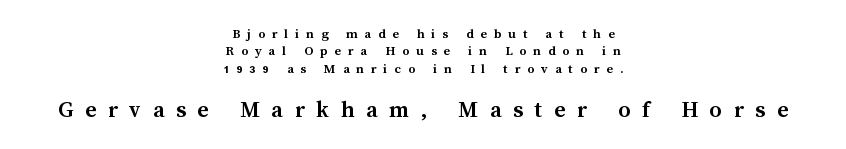
Q: Is the text bold? A: Yes.
Q: Is the text italic (slanted)? A: No, it is upright.
Q: Is the text underlined? A: No.
Q: How is the paragraph aligned? A: Centered.
Q: Is the spacing between letters normal or unusually wide? A: Unusually wide.
Q: Which block of text is set in a larger size, the first (top) or the second (bottom)? A: The second (bottom) one.
